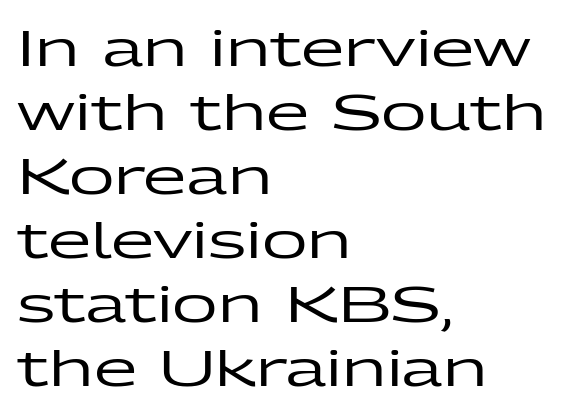
There is no visible air inserted between adjacent glyphs. The typesetter chose a ragged-right arrangement here. Vertical strokes here are truly vertical. Is this a fixed-width face? No — the glyphs have proportional, varying widths.
